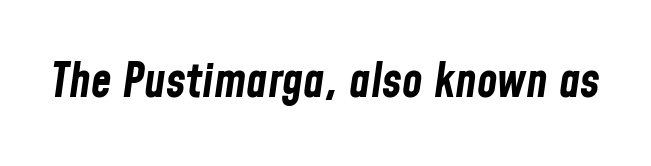
Q: Is the text bold? A: Yes.
Q: Is the text italic (slanted)? A: Yes, it leans right by about 8 degrees.
Q: Is the text underlined? A: No.
Q: Is the spacing between letters normal or unusually wide? A: Normal.
Q: Width (condensed, normal, or wide)? A: Condensed.
Q: Stroke contrast? A: Low.
Q: x-height? A: Medium.
Q: Monospaced? A: No.
